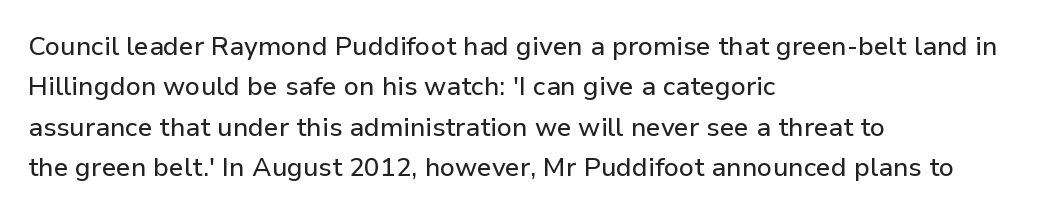
{"italic": "no", "underline": "no", "align": "left", "line_spacing": "normal", "line_spacing_ratio": 1.55, "letter_spacing": "normal", "letter_spacing_em": 0.0, "glyph_px": 26}
